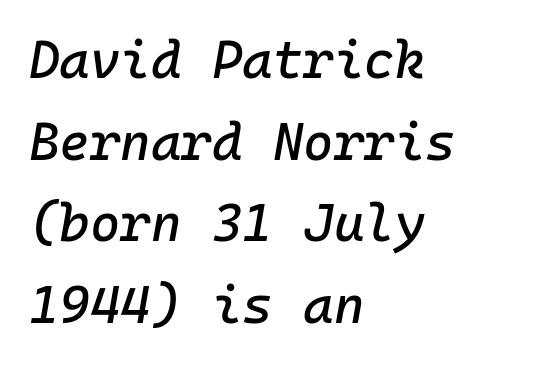
The letters march in equal steps, a hallmark of fixed-pitch type. A typesetter would call this zero additional tracking. Line spacing here is normal. This sample uses an oblique cut, with every glyph tilted off the vertical.
